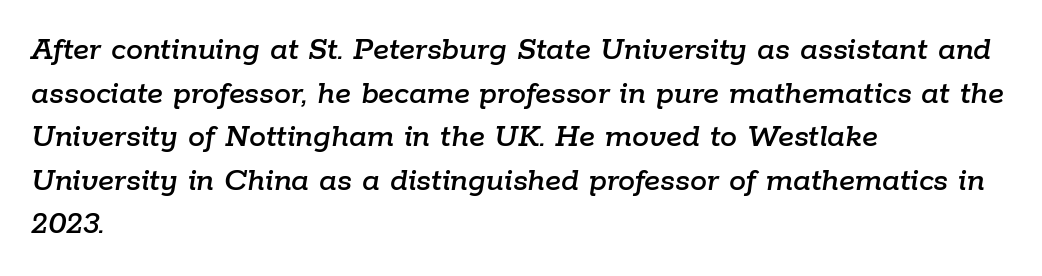
{"italic": "yes", "lean": "right", "slant_degrees": 9, "width": "normal", "stroke_contrast": "low", "x_height": "medium", "monospaced": "no", "underline": "no", "align": "left", "line_spacing": "normal", "line_spacing_ratio": 1.28, "letter_spacing": "normal", "letter_spacing_em": 0.0, "glyph_px": 34}
